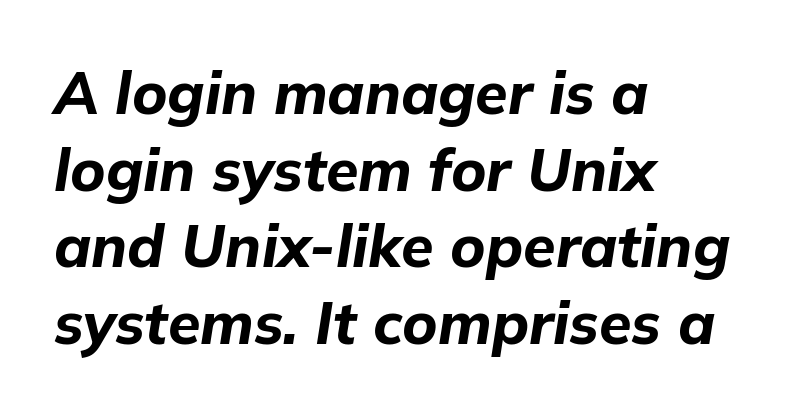
Q: Is the text bold? A: Yes.
Q: Is the text italic (slanted)? A: Yes, it leans right by about 9 degrees.
Q: Is the text underlined? A: No.
Q: How is the paragraph aligned? A: Left-aligned.
Q: Is the spacing between letters normal or unusually wide? A: Normal.
Q: Is the spacing between lines tight, normal or loose? A: Normal.
Q: Width (condensed, normal, or wide)? A: Normal.
Q: Stroke contrast? A: Low.
Q: x-height? A: Medium.
Q: Monospaced? A: No.
